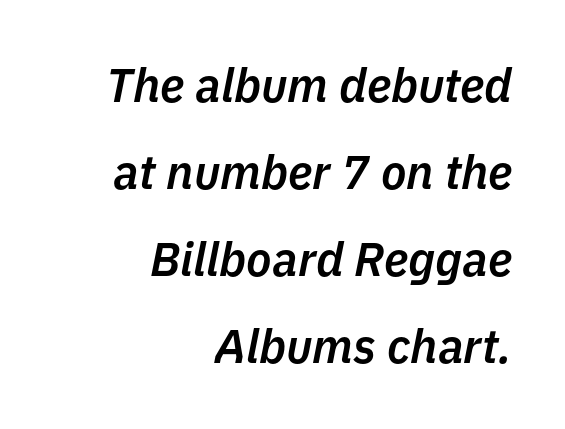
Q: Is the text bold? A: Semi-bold.
Q: Is the text italic (slanted)? A: Yes, it leans right by about 11 degrees.
Q: Is the text underlined? A: No.
Q: How is the paragraph aligned? A: Right-aligned.
Q: Is the spacing between letters normal or unusually wide? A: Normal.
Q: Width (condensed, normal, or wide)? A: Normal.
Q: Stroke contrast? A: Low.
Q: x-height? A: Medium.
Q: Monospaced? A: No.
